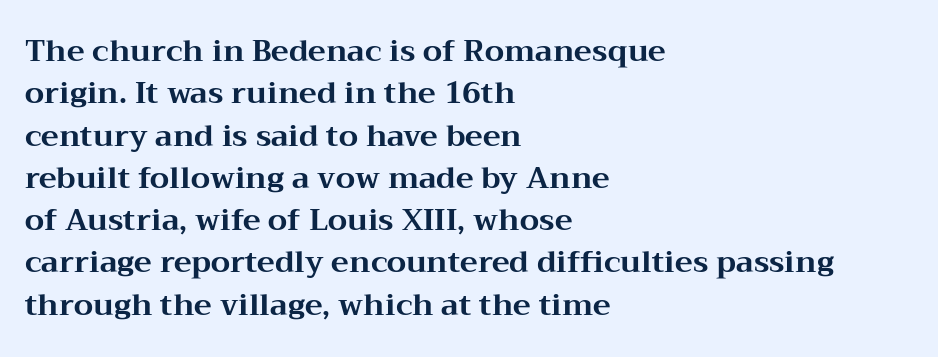
The image shows 30 px bold, wide serif type, upright; set left-aligned, normal line spacing (1.41x), normal letter spacing, not underlined; medium stroke contrast and a medium x-height.
